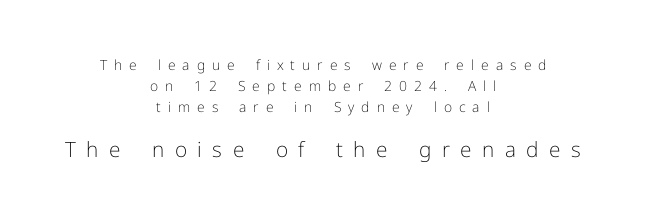
The typesetter chose a symmetrical, centered arrangement here. Ordinary non-slanted type is in use. Small over large — that's the arrangement of the two blocks here. Only glyphs here, with clear space below each row. Is this a heavy cut? Hardly; it is regular or lighter. The lines sit at an ordinary, default distance from one another.
